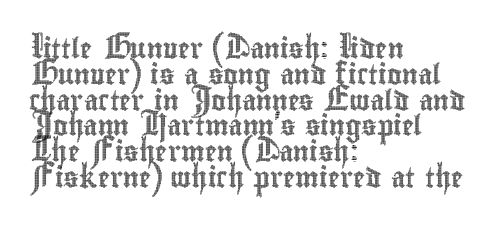
Q: Is the text italic (slanted)? A: No, it is upright.
Q: Is the text underlined? A: No.
Q: How is the paragraph aligned? A: Left-aligned.
Q: Is the spacing between letters normal or unusually wide? A: Normal.
Q: Is the spacing between lines tight, normal or loose? A: Normal.
